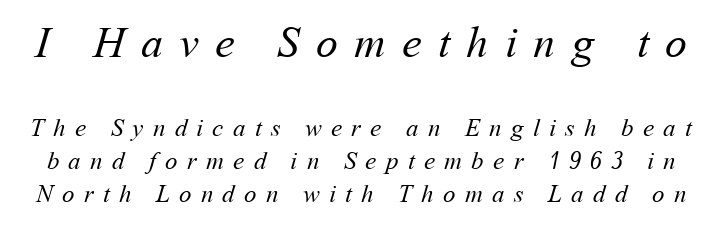
Do the characters align in a grid? No, the font is proportional. Rows of type keep a routine distance in the vertical direction. The foot of each line stays bare and open. The passage shown has open, widely tracked lettering throughout. The weight would be labelled regular, book, light, or lighter still. Compare the two chunks: the upper has the greater cap height.
